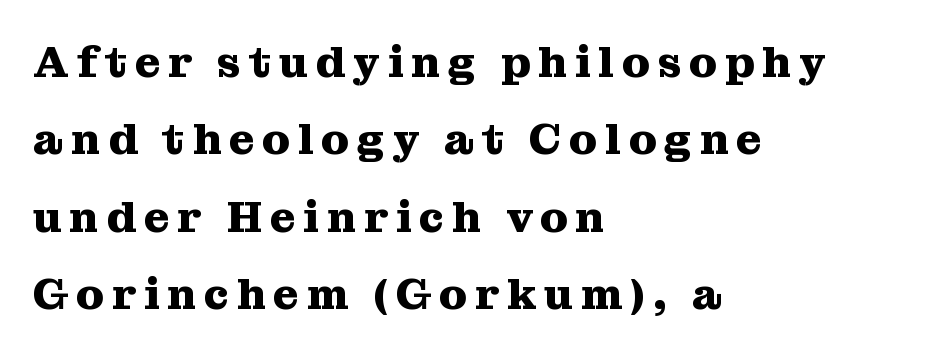
The image shows 44 px heavy serif type, upright; set left-aligned, line spacing 1.76x, not underlined; medium stroke contrast and a medium x-height.
